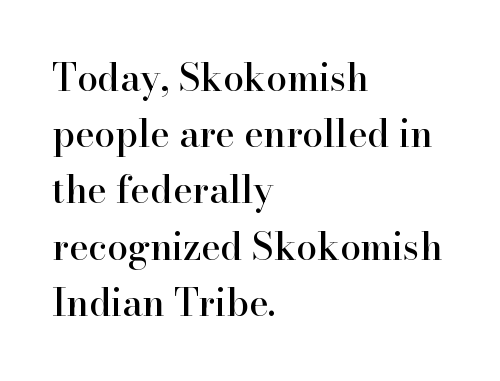
Q: Is the text italic (slanted)? A: No, it is upright.
Q: Is the typeface a serif or a sans-serif typeface? A: Serif.
Q: Is the text underlined? A: No.
Q: How is the paragraph aligned? A: Left-aligned.
Q: Is the spacing between letters normal or unusually wide? A: Normal.
Q: Is the spacing between lines tight, normal or loose? A: Normal.
Q: Width (condensed, normal, or wide)? A: Normal.
Q: Stroke contrast? A: High.
Q: x-height? A: Small.
Q: Monospaced? A: No.
